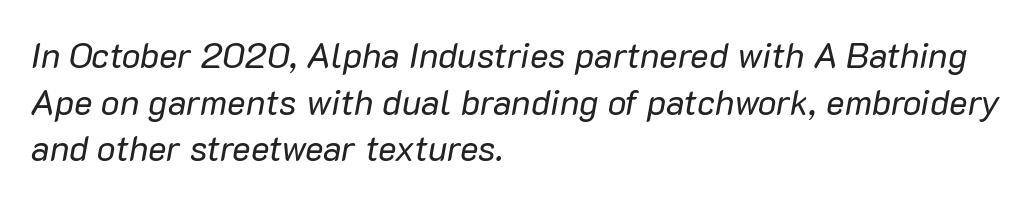
{"italic": "yes", "lean": "right", "slant_degrees": 10, "bold": "no", "weight": "regular", "width": "normal", "stroke_contrast": "low", "x_height": "medium", "monospaced": "no", "underline": "no", "align": "left", "line_spacing": "normal", "line_spacing_ratio": 1.33, "letter_spacing": "normal", "letter_spacing_em": 0.0, "glyph_px": 35}
